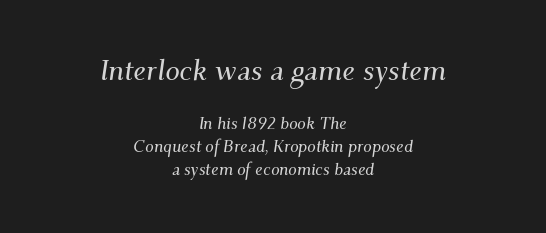
Both edges are ragged and mirror each other, which tells us the setting is centered. The space directly below the letters is spotless. Do the characters align in a grid? No, the font is proportional. Does the lettering tilt? It does — this is italic. Words appear dense and cohesive because spacing is normal.
